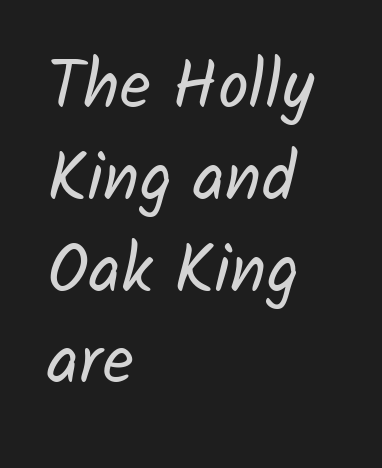
The passage shown is typed in a proportional face where columns would drift. These glyphs show unthickened strokes, regular width or finer. The horizontal fit of the characters is conventional and even. The strip under each line holds only bare page.
